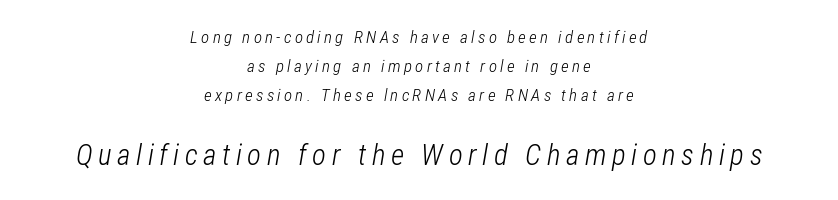
Observe the lean: these are italic letterforms. The paragraph has two soft edges and a firm central axis. Whoever set this made the second block the dominant, larger element. The space beneath each line is pristine and unruled.
